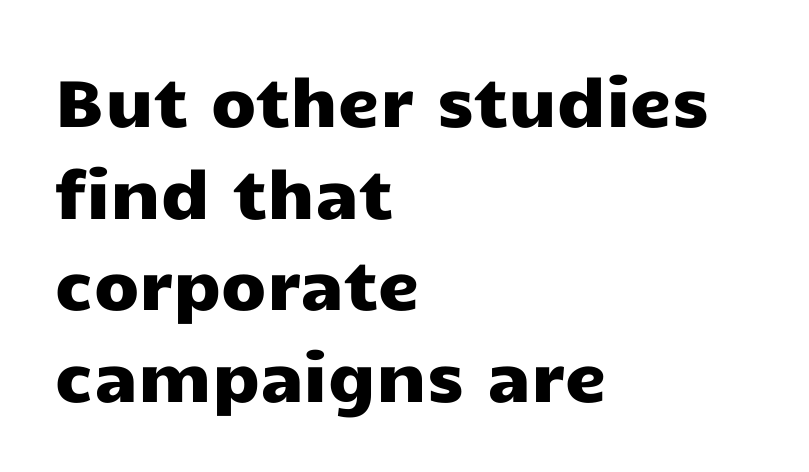
{"serif": "no", "italic": "no", "width": "wide", "stroke_contrast": "low", "x_height": "medium", "monospaced": "no", "underline": "no", "align": "left", "line_spacing": "normal", "line_spacing_ratio": 1.39, "letter_spacing": "normal", "letter_spacing_em": 0.0, "glyph_px": 66}
